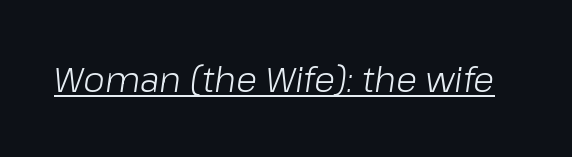
The image shows 35 px light type, italic (leaning right); set normal letter spacing, underlined; low stroke contrast and a medium x-height.
